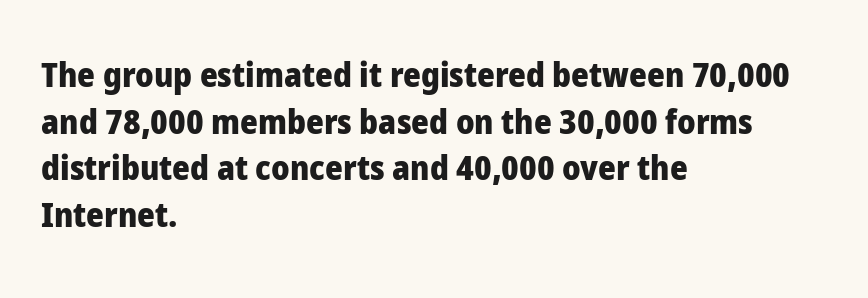
Q: Is the text bold? A: Yes.
Q: Is the text italic (slanted)? A: No, it is upright.
Q: Is the typeface a serif or a sans-serif typeface? A: Sans-serif.
Q: Is the text underlined? A: No.
Q: How is the paragraph aligned? A: Left-aligned.
Q: Is the spacing between letters normal or unusually wide? A: Normal.
Q: Is the spacing between lines tight, normal or loose? A: Normal.
Q: Width (condensed, normal, or wide)? A: Normal.
Q: Stroke contrast? A: Low.
Q: x-height? A: Medium.
Q: Monospaced? A: No.
